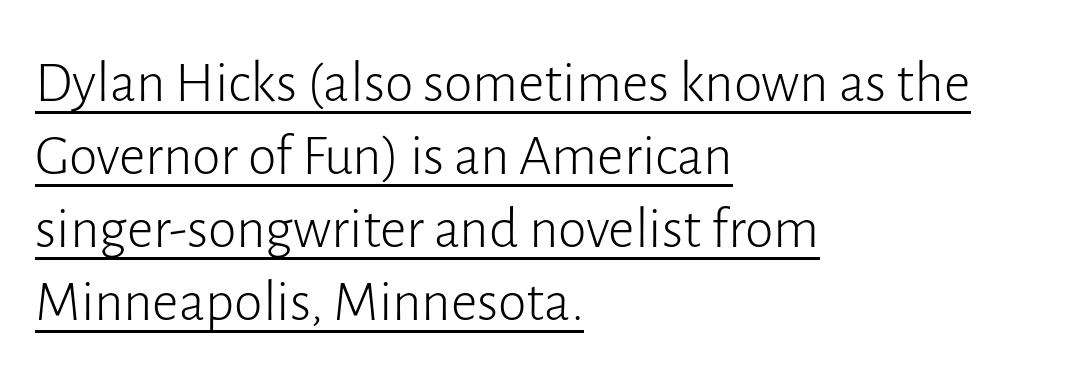
Between one letter and the next there's only the usual sliver of space. This rendering employs a face without finishing strokes, i.e., a sans-serif. These lines were composed using upright roman letters. The rows are spaced the way most documents space them.
